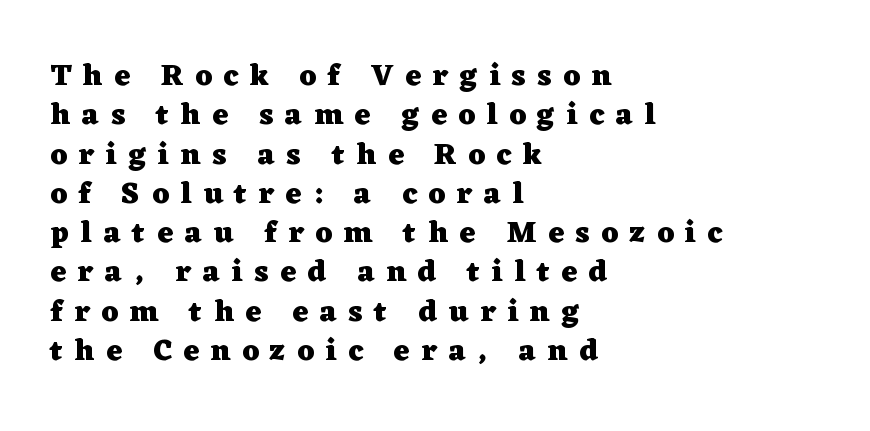
The image shows 30 px heavy, wide serif type, upright; set left-aligned, normal line spacing (1.31x), unusually wide letter spacing (+0.39 em), not underlined; low stroke contrast and a medium x-height.
